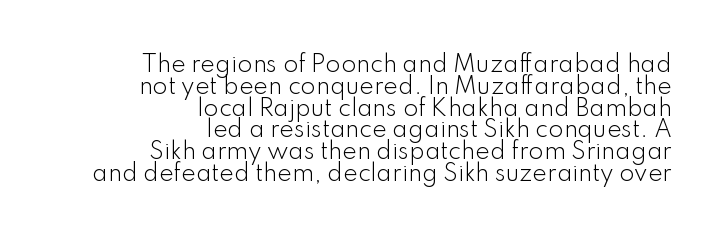
The image shows 22 px text type, upright; set right-aligned, tight line spacing (0.99x), normal letter spacing, not underlined.
